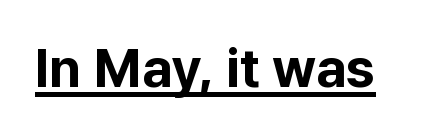
{"serif": "no", "italic": "no", "bold": "yes", "weight": "bold", "width": "normal", "stroke_contrast": "low", "x_height": "medium", "monospaced": "no", "underline": "yes", "letter_spacing": "normal", "letter_spacing_em": 0.0, "glyph_px": 54}
